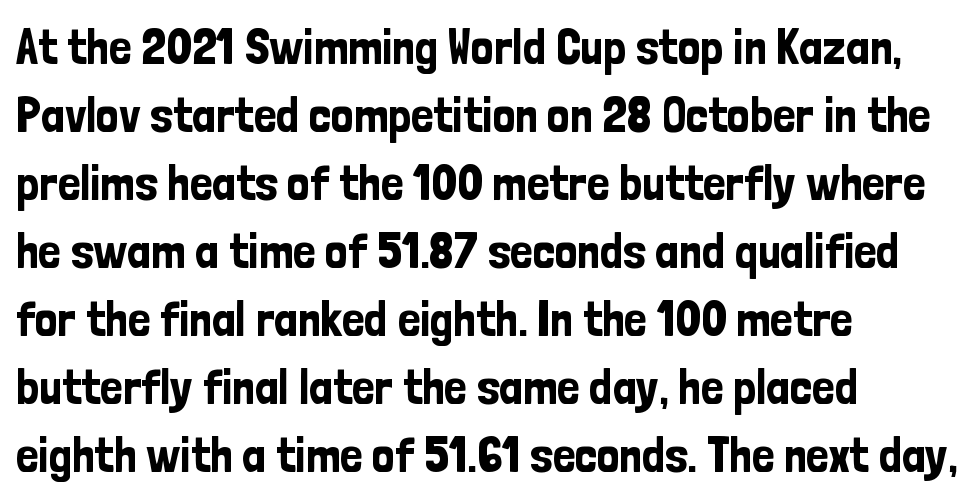
Q: Is the text italic (slanted)? A: No, it is upright.
Q: Is the typeface a serif or a sans-serif typeface? A: Sans-serif.
Q: Is the text underlined? A: No.
Q: How is the paragraph aligned? A: Left-aligned.
Q: Is the spacing between letters normal or unusually wide? A: Normal.
Q: Is the spacing between lines tight, normal or loose? A: Normal.
Q: Width (condensed, normal, or wide)? A: Condensed.
Q: Stroke contrast? A: Low.
Q: x-height? A: Medium.
Q: Monospaced? A: No.
